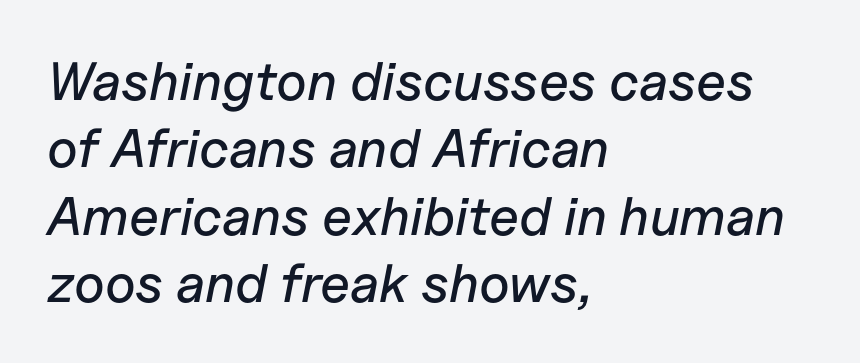
Q: Is the text italic (slanted)? A: Yes, it leans right by about 11 degrees.
Q: Is the text underlined? A: No.
Q: How is the paragraph aligned? A: Left-aligned.
Q: Is the spacing between letters normal or unusually wide? A: Normal.
Q: Is the spacing between lines tight, normal or loose? A: Normal.
Q: Width (condensed, normal, or wide)? A: Normal.
Q: Stroke contrast? A: Low.
Q: x-height? A: Medium.
Q: Monospaced? A: No.
